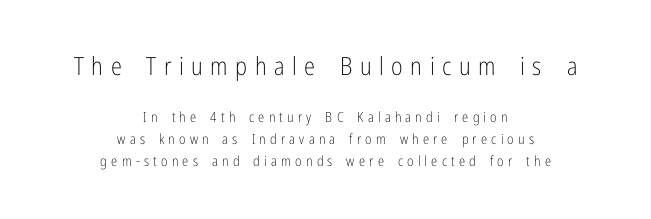
Q: Is the text bold? A: No.
Q: Is the text italic (slanted)? A: No, it is upright.
Q: Is the text underlined? A: No.
Q: How is the paragraph aligned? A: Centered.
Q: Is the spacing between letters normal or unusually wide? A: Unusually wide.
Q: Is the spacing between lines tight, normal or loose? A: Normal.
Q: Which block of text is set in a larger size, the first (top) or the second (bottom)? A: The first (top) one.
